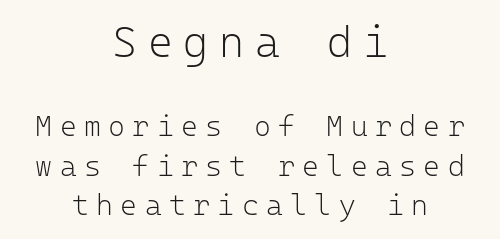
Q: Is the text bold? A: No.
Q: Is the text italic (slanted)? A: No, it is upright.
Q: Is the typeface a serif or a sans-serif typeface? A: Sans-serif.
Q: Is the text underlined? A: No.
Q: How is the paragraph aligned? A: Centered.
Q: Is the spacing between letters normal or unusually wide? A: Unusually wide.
Q: Is the spacing between lines tight, normal or loose? A: Normal.
Q: Which block of text is set in a larger size, the first (top) or the second (bottom)? A: The first (top) one.
Q: Width (condensed, normal, or wide)? A: Normal.
Q: Stroke contrast? A: Low.
Q: x-height? A: Medium.
Q: Monospaced? A: Yes.
